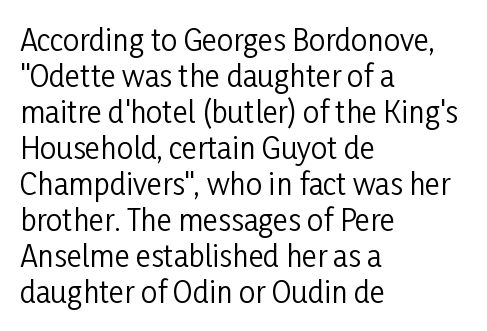
This is sans-serif lettering, the kind often seen on screens and signage. Characters follow at the spacing the type designer built in. The letters stand upright; this is a roman face. Is this a fixed-width face? No — the glyphs have proportional, varying widths.
